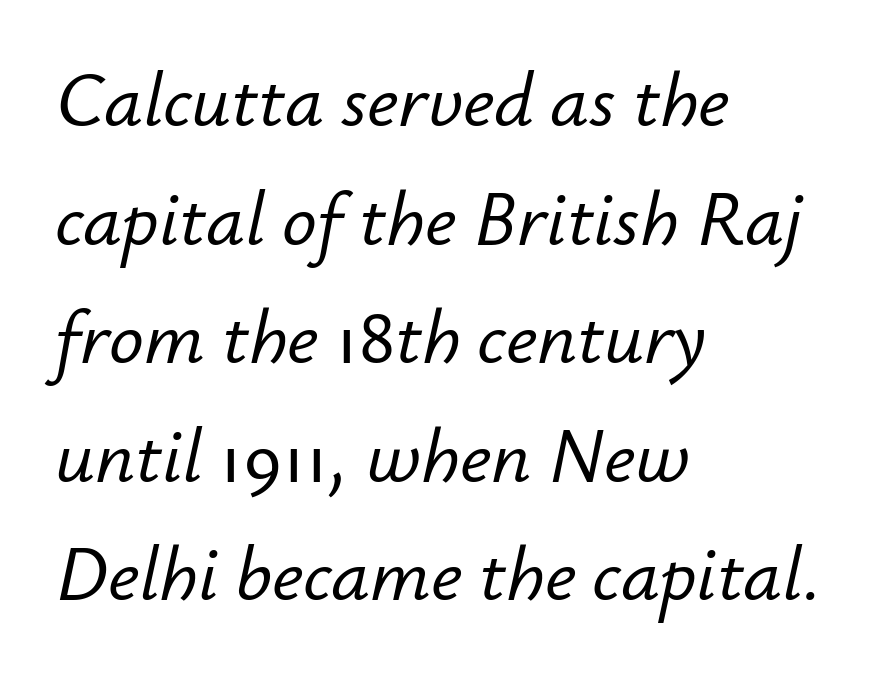
The image shows 77 px text type, italic (leaning right); set left-aligned, normal line spacing (1.54x), normal letter spacing, not underlined; low stroke contrast and a small x-height.
